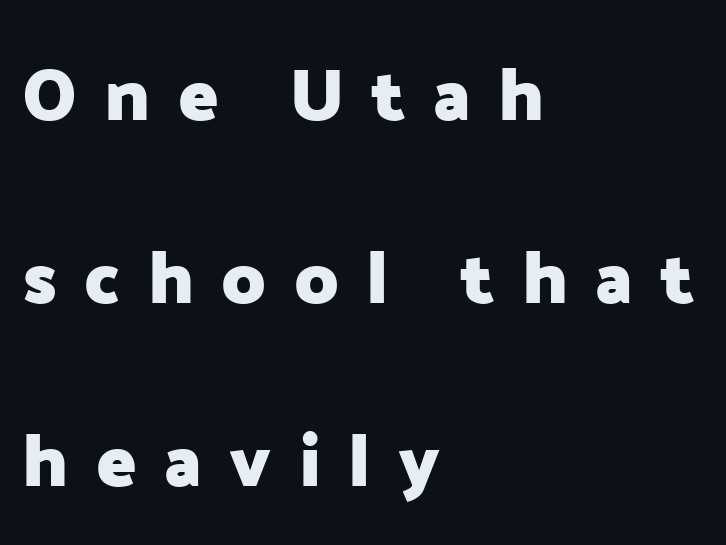
{"serif": "no", "italic": "no", "bold": "yes", "weight": "heavy", "width": "normal", "stroke_contrast": "low", "x_height": "medium", "monospaced": "no", "underline": "no", "align": "left", "line_spacing": "loose", "line_spacing_ratio": 2.47, "letter_spacing": "wide", "letter_spacing_em": 0.37, "glyph_px": 74}
